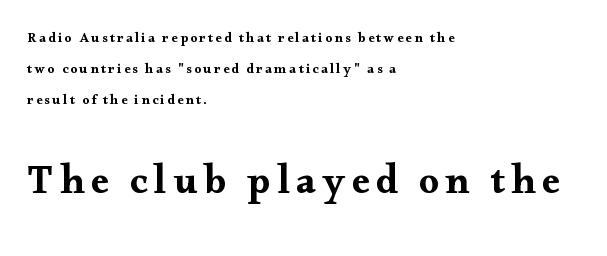
The letters in the lower block stand taller than those in the block above. A roman cut, with each character standing at attention. Is this a fixed-width face? No — the glyphs have proportional, varying widths. Alignment: flush left. The passage shown is typeset with a serif family. Baseline-to-baseline distance is far greater than the letter height.
